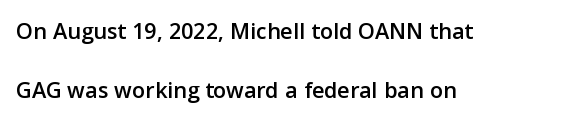
Q: Is the text italic (slanted)? A: No, it is upright.
Q: Is the text underlined? A: No.
Q: How is the paragraph aligned? A: Left-aligned.
Q: Is the spacing between letters normal or unusually wide? A: Normal.
Q: Is the spacing between lines tight, normal or loose? A: Loose.
